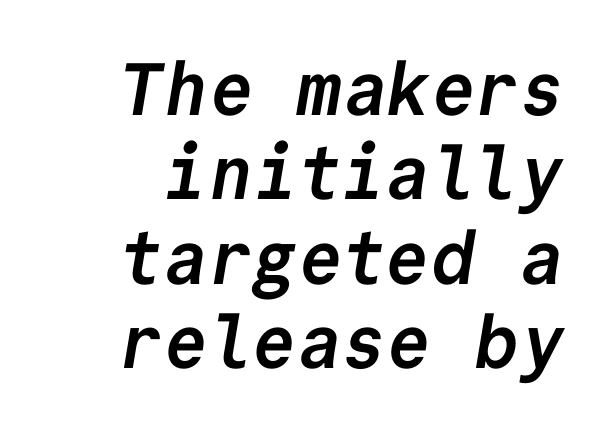
Fixed-width glyphs throughout — classic coding-font behaviour. Line spacing here is tight. The strip under each line holds only bare page. No feet cap the strokes, marking this as sans-serif type. Typesetter's note: full bold, strokes at maximum text heaviness. Characters follow at the spacing the type designer built in.
